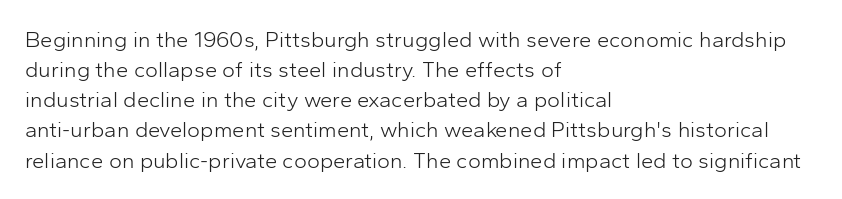
Q: Is the text bold? A: No.
Q: Is the text italic (slanted)? A: No, it is upright.
Q: Is the text underlined? A: No.
Q: How is the paragraph aligned? A: Left-aligned.
Q: Is the spacing between letters normal or unusually wide? A: Normal.
Q: Is the spacing between lines tight, normal or loose? A: Normal.
